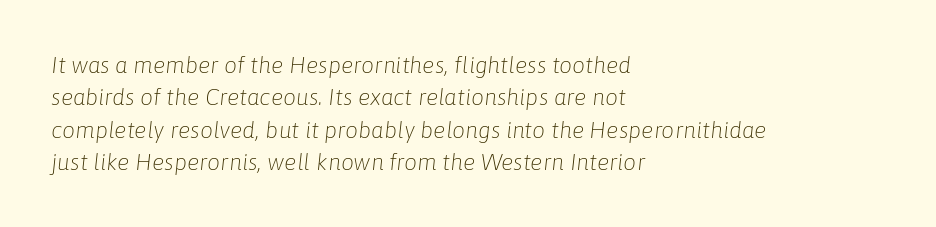
{"italic": "yes", "lean": "right", "slant_degrees": 6, "bold": "no", "underline": "no", "align": "left", "line_spacing": "normal", "line_spacing_ratio": 1.41, "letter_spacing": "normal", "letter_spacing_em": 0.0, "glyph_px": 23}
